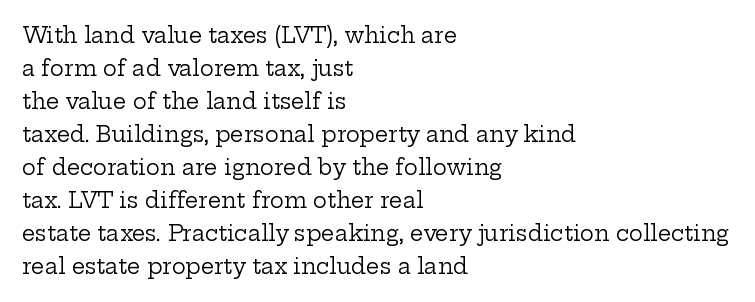
No italicization has been applied; the sample stays upright. This rendering features lettering with no underline. Summary of weight: not heavy and not bold. The typesetter chose a ragged-right arrangement here. The vertical gap from one line to the next is medium.
